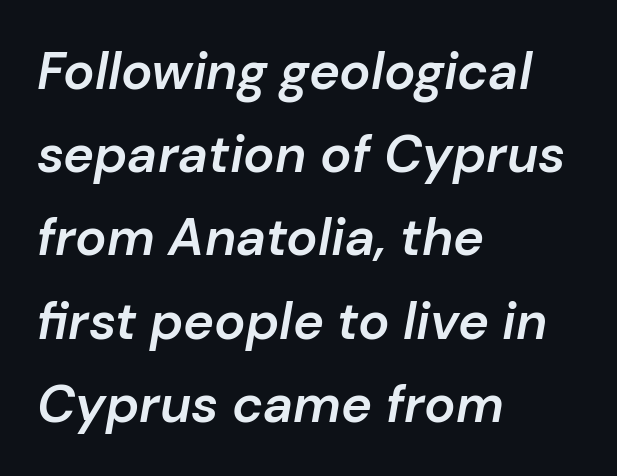
No word sits above an underline. You could call the tracking neutral — neither tight nor loose. Emphasis-style slanted type is in use. Looks like regular typesetting: each glyph gets only the width it needs.
